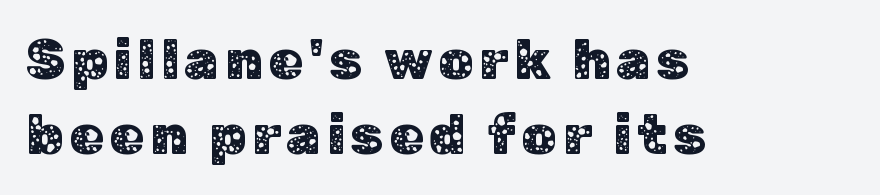
The rendering uses natural spacing where letterforms have individual widths. A sans-serif font was chosen for this passage. The strip under each line holds only bare page. Nope, not italic — everything's standing straight.
